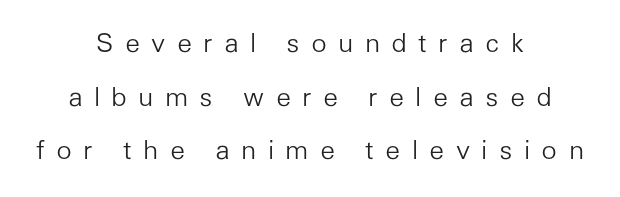
{"italic": "no", "bold": "no", "underline": "no", "align": "center", "line_spacing": "loose", "line_spacing_ratio": 2.06, "letter_spacing": "wide", "letter_spacing_em": 0.43, "glyph_px": 26}
